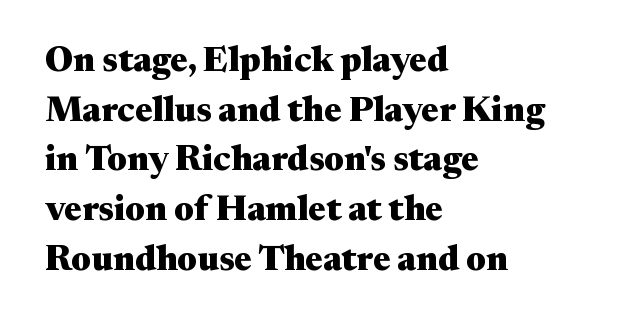
{"serif": "yes", "italic": "no", "bold": "yes", "weight": "heavy", "width": "wide", "stroke_contrast": "medium", "x_height": "medium", "monospaced": "no", "underline": "no", "align": "left", "line_spacing": "normal", "line_spacing_ratio": 1.42, "letter_spacing": "normal", "letter_spacing_em": 0.0, "glyph_px": 35}
